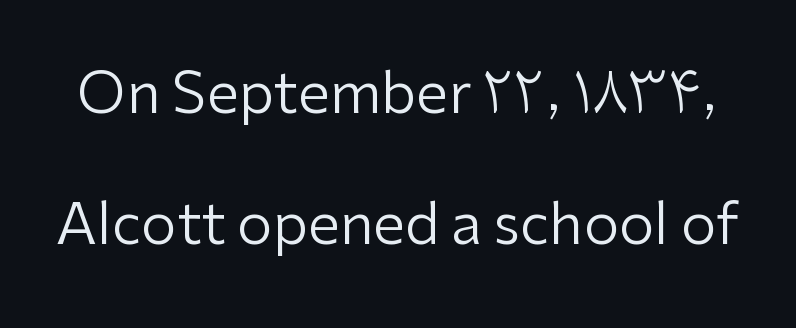
Q: Is the text bold? A: No.
Q: Is the text italic (slanted)? A: No, it is upright.
Q: Is the typeface a serif or a sans-serif typeface? A: Sans-serif.
Q: Is the text underlined? A: No.
Q: Is the spacing between letters normal or unusually wide? A: Normal.
Q: Is the spacing between lines tight, normal or loose? A: Loose.
Q: Width (condensed, normal, or wide)? A: Normal.
Q: Stroke contrast? A: Low.
Q: x-height? A: Medium.
Q: Monospaced? A: No.
